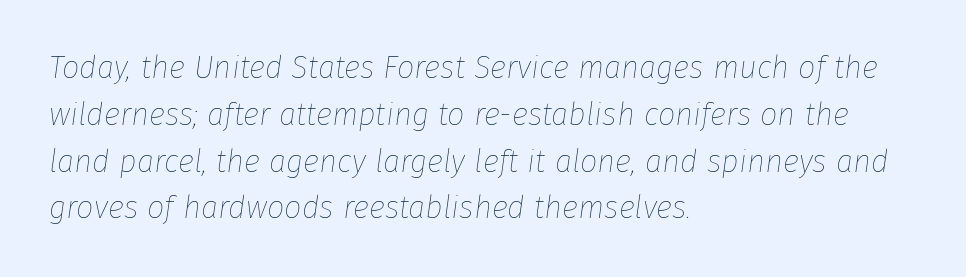
Q: Is the text bold? A: No.
Q: Is the text italic (slanted)? A: Yes, it leans right by about 8 degrees.
Q: Is the text underlined? A: No.
Q: How is the paragraph aligned? A: Left-aligned.
Q: Is the spacing between letters normal or unusually wide? A: Normal.
Q: Is the spacing between lines tight, normal or loose? A: Normal.
Q: Width (condensed, normal, or wide)? A: Normal.
Q: Stroke contrast? A: Low.
Q: x-height? A: Medium.
Q: Monospaced? A: No.
